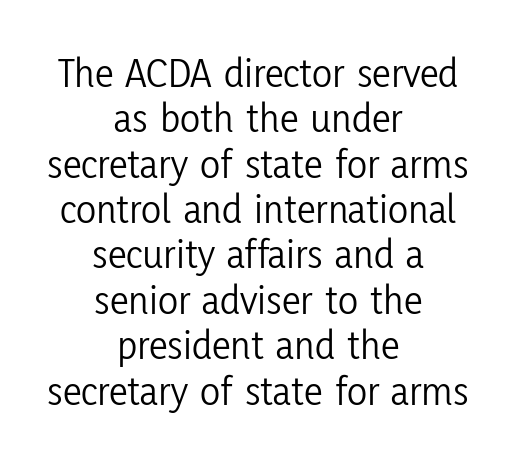
The image shows 42 px light, condensed sans-serif type, upright; set centered, tight line spacing (1.08x), normal letter spacing, not underlined; low stroke contrast and a medium x-height.
